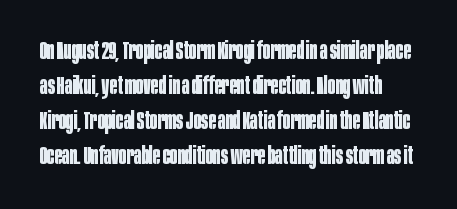
{"italic": "no", "bold": "yes", "underline": "no", "line_spacing": "normal", "line_spacing_ratio": 1.4, "letter_spacing": "normal", "letter_spacing_em": 0.0, "glyph_px": 25}
